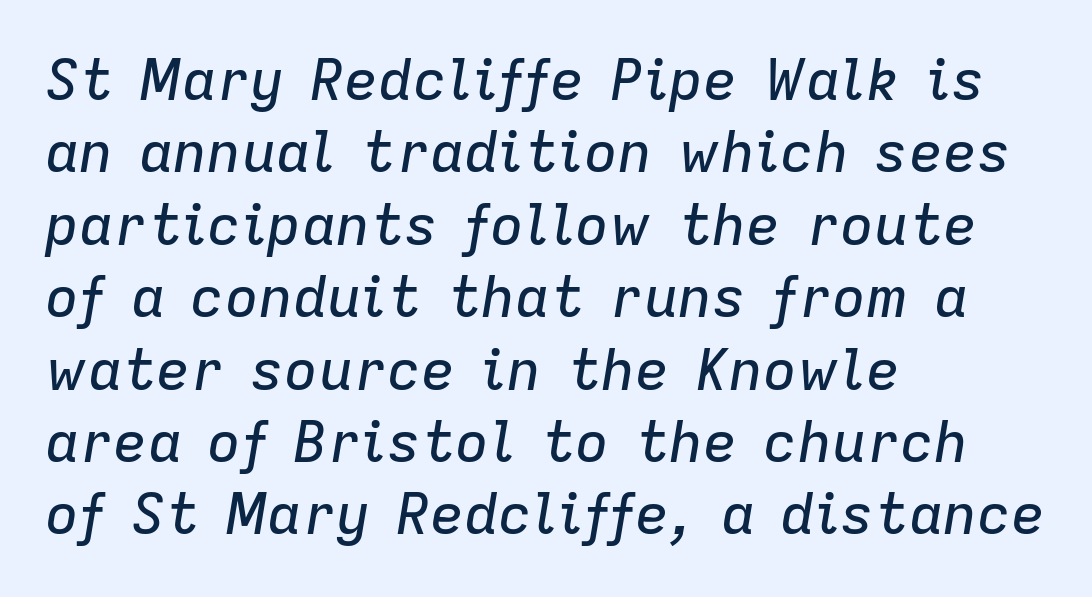
Leading matches the norm, producing a regular column. The horizontal fit of the characters is conventional and even. Underlining? Definitely not there. A classic flush-left, rag-right setting is used for this passage. Style check: oblique. You could not count columns in this text — the font is proportionally spaced.
